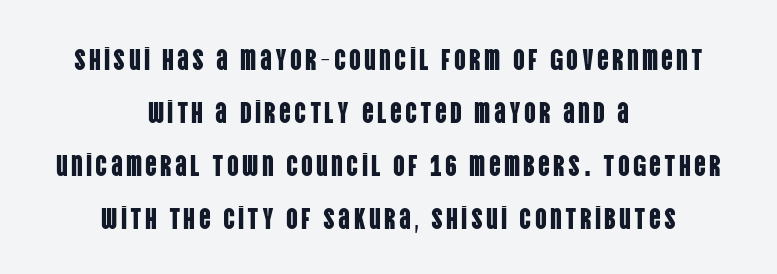
The image shows 29 px condensed sans-serif type, upright; set centered, line spacing 1.83x, not underlined; low stroke contrast and a large x-height.
